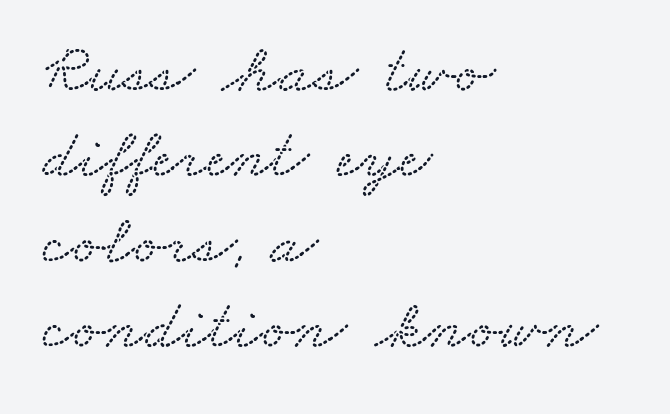
The image shows 70 px wide serif type; set left-aligned, line spacing 1.22x, normal letter spacing, not underlined; medium stroke contrast and a small x-height.
